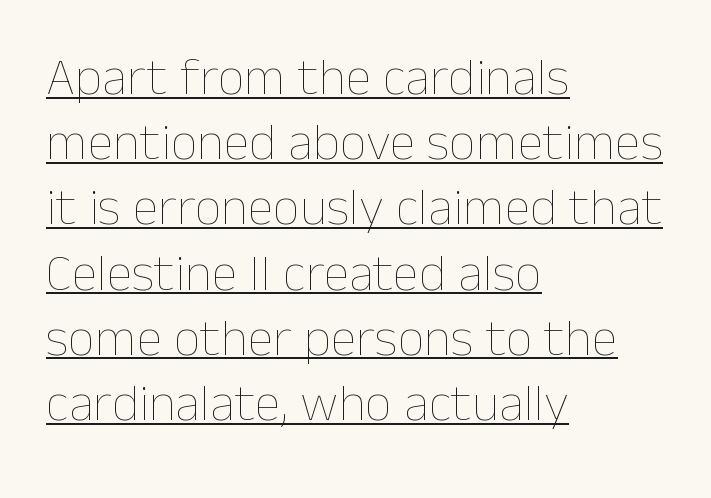
The image shows 53 px thin type, upright; set left-aligned, line spacing 1.23x, normal letter spacing, underlined; low stroke contrast and a medium x-height.
